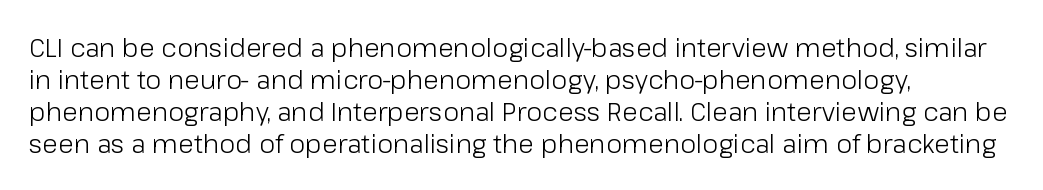
{"italic": "no", "bold": "no", "underline": "no", "align": "left", "line_spacing_ratio": 1.23, "letter_spacing": "normal", "letter_spacing_em": 0.0, "glyph_px": 26}
